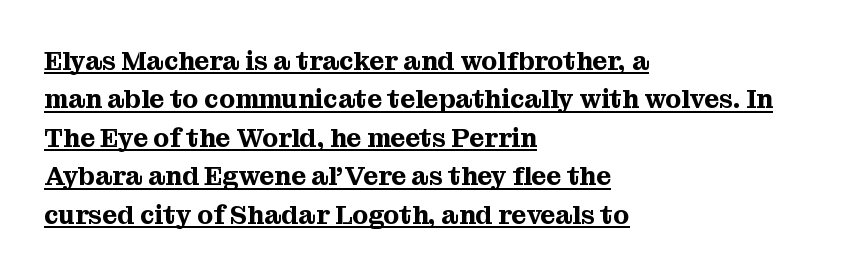
The image shows 26 px text type, upright; set left-aligned, normal line spacing (1.48x), normal letter spacing, underlined.
